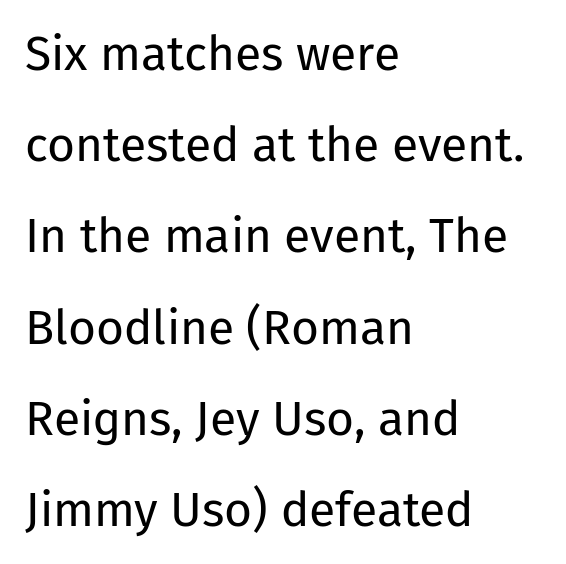
The face used here is rendered with its standard letterfit. Is the block centered? No — it sits flush against the left margin. Stroke mass is kept to a normal reading level or below. Ascenders rise straight up at ninety degrees.
